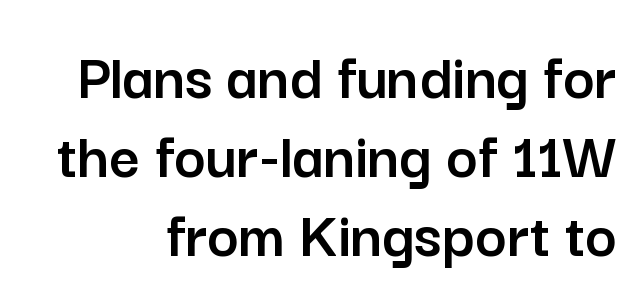
Words appear dense and cohesive because spacing is normal. Is the block centered? No — it sits flush against the right margin. The glyphs in this specimen are sans serif. Do the characters align in a grid? No, the font is proportional. Rendered with straight, roman letterforms. This rendering features lettering with no underline.
